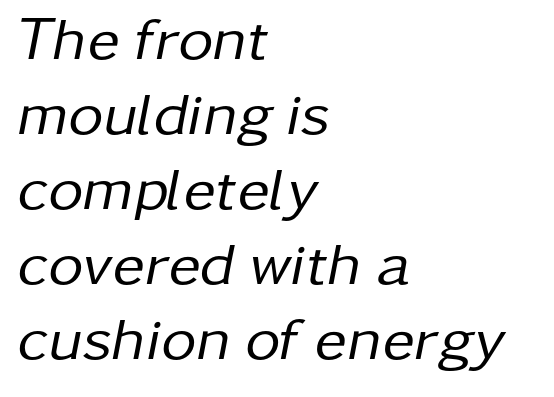
Observe the ordinary spacing: letters are neighbours, not strangers. Left-aligned paragraph, ragged on the right. Each row of text sits above clean, open space. In terms of posture, this sample is oblique. Stems here are at most as thick as an everyday book face. The letters advance in unequal steps, a hallmark of proportional type.
